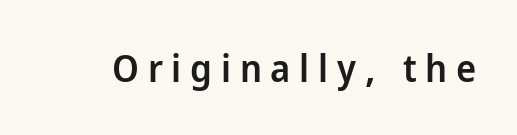
{"serif": "no", "italic": "no", "bold": "semi", "weight": "semibold", "width": "normal", "stroke_contrast": "low", "x_height": "medium", "monospaced": "no", "underline": "no", "letter_spacing": "wide", "letter_spacing_em": 0.23, "glyph_px": 38}
